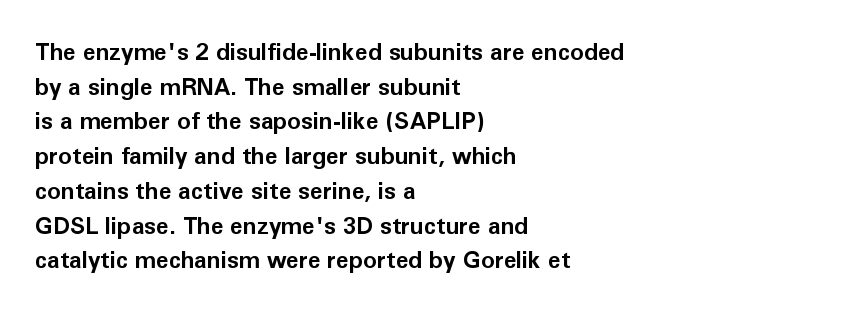
{"italic": "no", "bold": "yes", "underline": "no", "align": "left", "line_spacing": "normal", "line_spacing_ratio": 1.51, "letter_spacing": "normal", "letter_spacing_em": 0.0, "glyph_px": 23}
